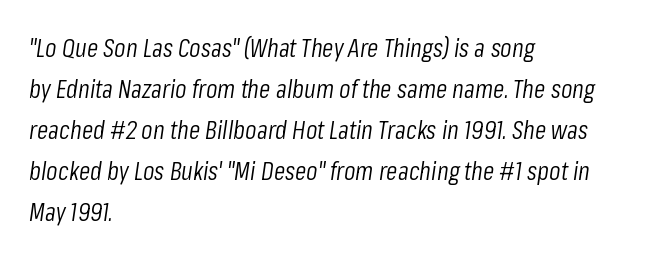
Short note: letters normally spaced. No word sits above an underline. Reading down the column, the eye jumps a familiar distance to each next line. Teacher's note: observe the even left margin — that is flush-left alignment. Stem width sits at or under what a default text font uses.
